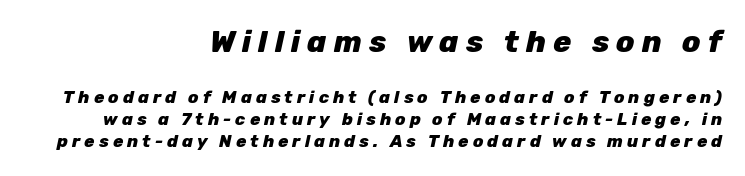
Q: Is the text bold? A: Yes.
Q: Is the text italic (slanted)? A: Yes, it leans right by about 12 degrees.
Q: Is the text underlined? A: No.
Q: How is the paragraph aligned? A: Right-aligned.
Q: Is the spacing between letters normal or unusually wide? A: Unusually wide.
Q: Is the spacing between lines tight, normal or loose? A: Normal.
Q: Which block of text is set in a larger size, the first (top) or the second (bottom)? A: The first (top) one.
Q: Width (condensed, normal, or wide)? A: Normal.
Q: Stroke contrast? A: Low.
Q: x-height? A: Medium.
Q: Monospaced? A: No.
